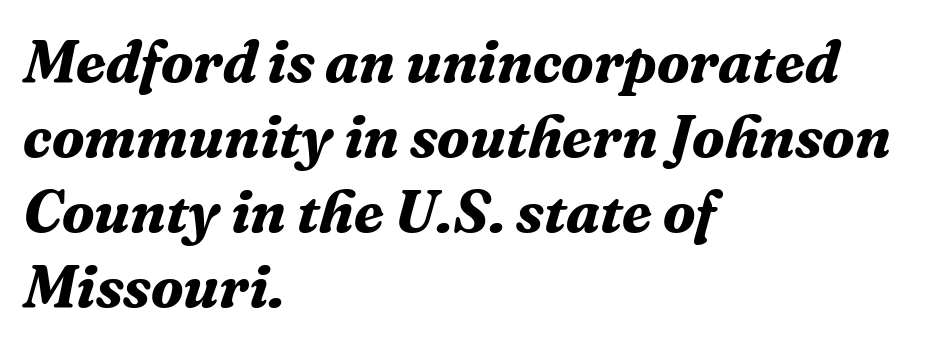
{"serif": "yes", "italic": "yes", "lean": "right", "slant_degrees": 16, "bold": "yes", "weight": "bold", "width": "normal", "stroke_contrast": "medium", "x_height": "medium", "monospaced": "no", "underline": "no", "align": "left", "line_spacing": "normal", "line_spacing_ratio": 1.25, "letter_spacing": "normal", "letter_spacing_em": 0.0, "glyph_px": 60}
